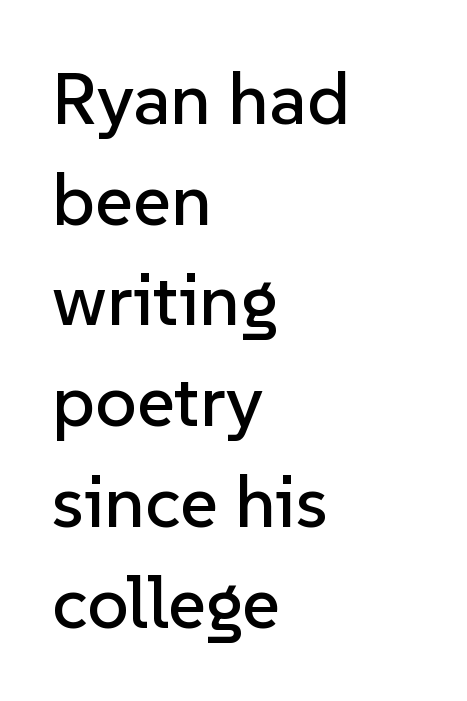
Q: Is the text italic (slanted)? A: No, it is upright.
Q: Is the typeface a serif or a sans-serif typeface? A: Sans-serif.
Q: Is the text underlined? A: No.
Q: How is the paragraph aligned? A: Left-aligned.
Q: Is the spacing between letters normal or unusually wide? A: Normal.
Q: Is the spacing between lines tight, normal or loose? A: Normal.
Q: Width (condensed, normal, or wide)? A: Normal.
Q: Stroke contrast? A: Low.
Q: x-height? A: Medium.
Q: Monospaced? A: No.
